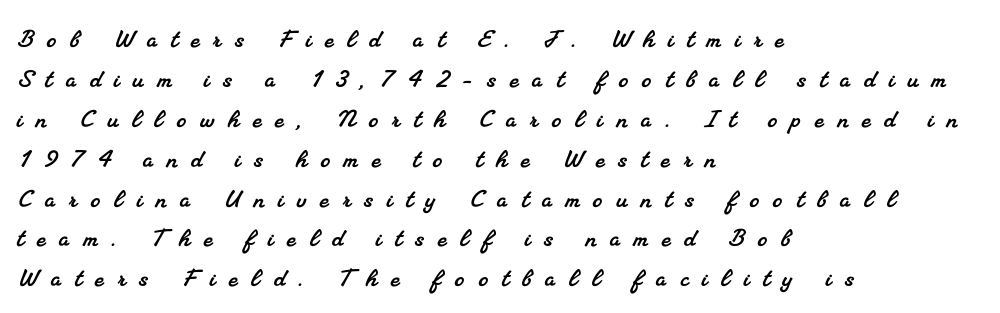
Q: Is the typeface a serif or a sans-serif typeface? A: Serif.
Q: Is the text underlined? A: No.
Q: How is the paragraph aligned? A: Left-aligned.
Q: Is the spacing between letters normal or unusually wide? A: Unusually wide.
Q: Is the spacing between lines tight, normal or loose? A: Normal.
Q: Width (condensed, normal, or wide)? A: Normal.
Q: Stroke contrast? A: Medium.
Q: x-height? A: Small.
Q: Monospaced? A: No.
